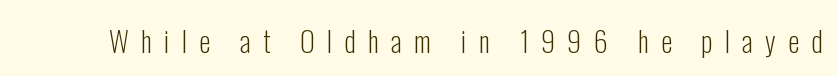
Q: Is the text bold? A: No.
Q: Is the text italic (slanted)? A: No, it is upright.
Q: Is the typeface a serif or a sans-serif typeface? A: Sans-serif.
Q: Is the text underlined? A: No.
Q: Is the spacing between letters normal or unusually wide? A: Unusually wide.
Q: Width (condensed, normal, or wide)? A: Condensed.
Q: Stroke contrast? A: Low.
Q: x-height? A: Medium.
Q: Monospaced? A: No.
